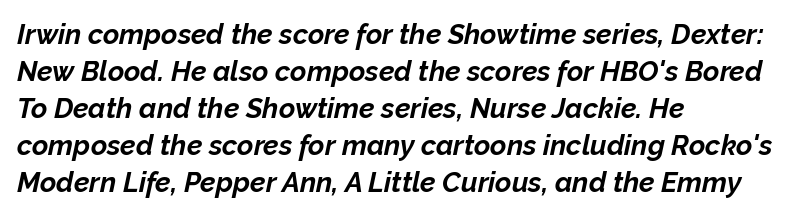
The image shows 28 px bold type, italic (leaning right); set left-aligned, normal line spacing (1.32x), normal letter spacing, not underlined; low stroke contrast and a medium x-height.
